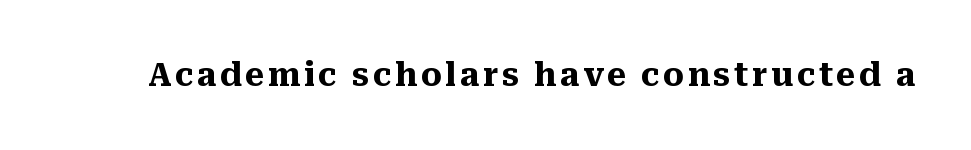
Rendered with straight, roman letterforms. Look at the stroke-to-counter ratio: heavy, a bold. Do the characters align in a grid? No, the font is proportional. Unlike a clean sans, this face finishes its strokes with serifs.
